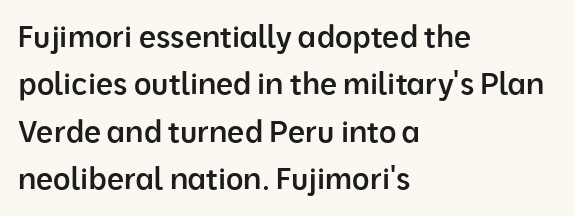
{"serif": "no", "italic": "no", "bold": "semi", "weight": "semibold", "width": "normal", "stroke_contrast": "low", "x_height": "medium", "monospaced": "no", "underline": "no", "align": "left", "line_spacing": "normal", "line_spacing_ratio": 1.58, "letter_spacing": "normal", "letter_spacing_em": 0.0, "glyph_px": 30}
